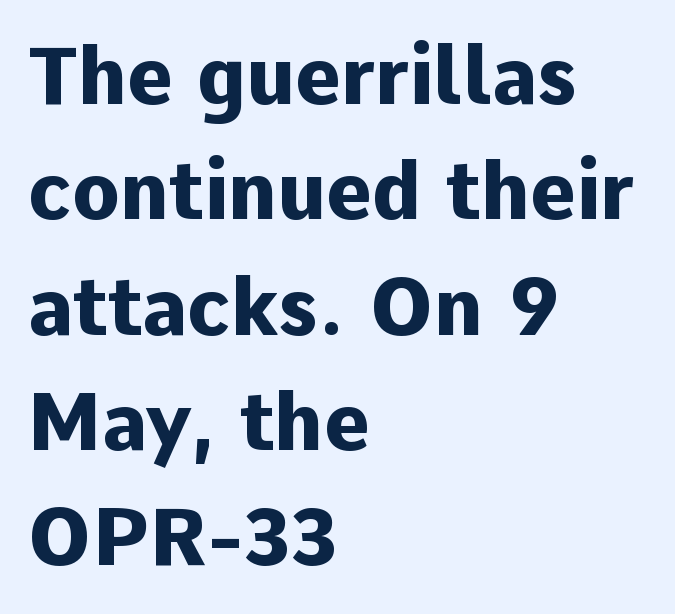
Q: Is the text bold? A: Yes.
Q: Is the text italic (slanted)? A: No, it is upright.
Q: Is the typeface a serif or a sans-serif typeface? A: Sans-serif.
Q: Is the text underlined? A: No.
Q: How is the paragraph aligned? A: Left-aligned.
Q: Is the spacing between letters normal or unusually wide? A: Normal.
Q: Is the spacing between lines tight, normal or loose? A: Normal.
Q: Width (condensed, normal, or wide)? A: Normal.
Q: Stroke contrast? A: Low.
Q: x-height? A: Medium.
Q: Monospaced? A: No.
